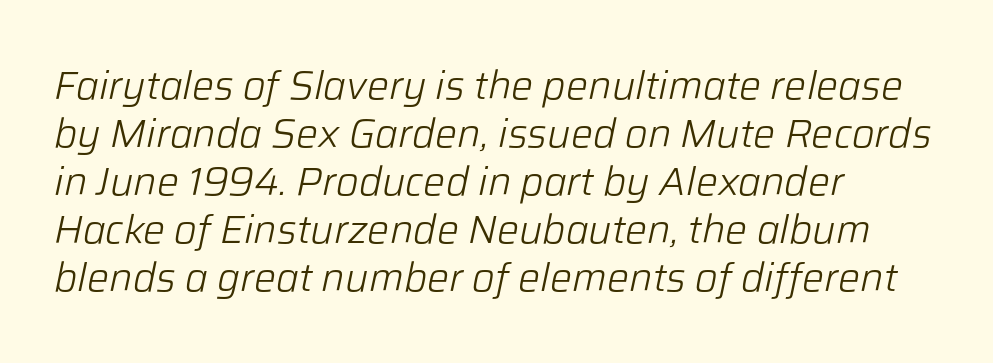
Caption: standard tracking, unaltered. Casual observation: everything's shoved over to the left. No letter is thick-stroked: the sample isn't bold. The letters advance in unequal steps, a hallmark of proportional type. Underline: absent. The letters are slanted; this is an italic face.
